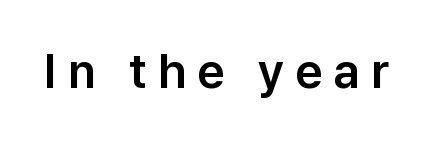
{"serif": "no", "italic": "no", "width": "normal", "stroke_contrast": "low", "x_height": "medium", "monospaced": "no", "underline": "no", "letter_spacing": "wide", "letter_spacing_em": 0.23, "glyph_px": 48}
